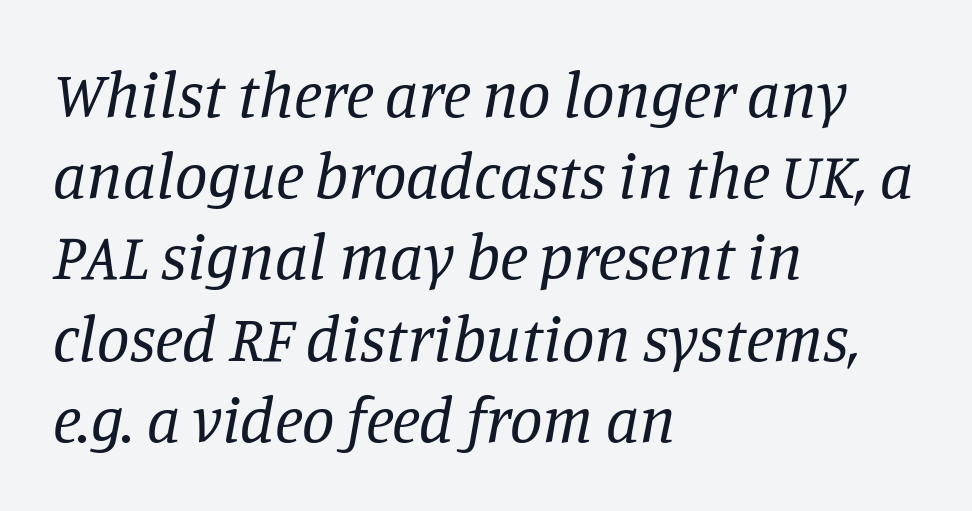
The image shows 65 px regular-weight serif type, italic (leaning right); set left-aligned, normal line spacing (1.25x), normal letter spacing, not underlined; low stroke contrast and a large x-height.
